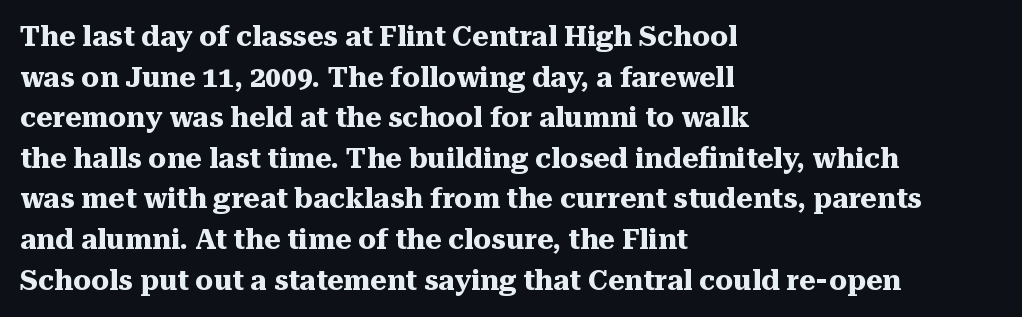
Q: Is the text bold? A: Yes.
Q: Is the text italic (slanted)? A: No, it is upright.
Q: Is the typeface a serif or a sans-serif typeface? A: Serif.
Q: Is the text underlined? A: No.
Q: How is the paragraph aligned? A: Left-aligned.
Q: Is the spacing between letters normal or unusually wide? A: Normal.
Q: Is the spacing between lines tight, normal or loose? A: Normal.
Q: Width (condensed, normal, or wide)? A: Normal.
Q: Stroke contrast? A: Medium.
Q: x-height? A: Medium.
Q: Monospaced? A: No.
